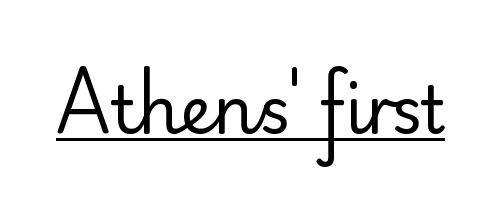
Students, observe the line beneath the letters — that is underlining. This sample uses plain, unmodified letter spacing. The face looks like a standard text weight, possibly lighter. This sample has the flowing, uneven cadence of proportional lettering. In terms of posture, this sample is upright.
